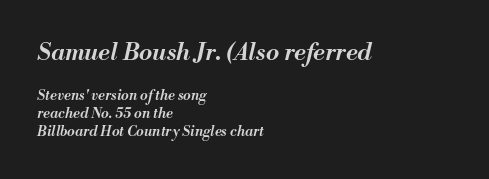
{"italic": "yes", "lean": "right", "slant_degrees": 13, "bold": "semi", "underline": "no", "align": "left", "line_spacing": "normal", "line_spacing_ratio": 1.29, "letter_spacing": "normal", "letter_spacing_em": 0.0, "larger_block": "first", "size_ratio": 1.71, "glyph_px": 24}
